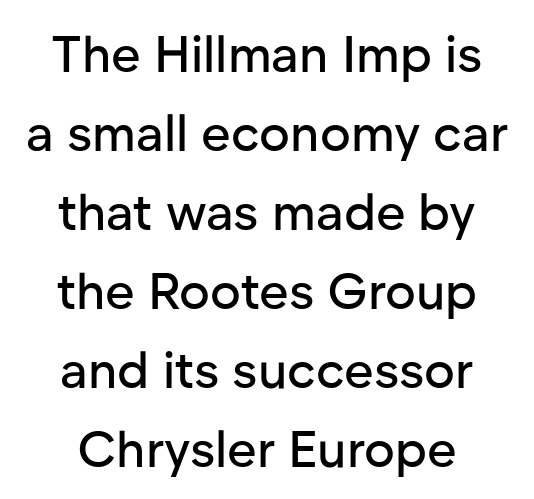
{"serif": "no", "italic": "no", "width": "normal", "stroke_contrast": "low", "x_height": "medium", "monospaced": "no", "underline": "no", "align": "center", "line_spacing": "normal", "line_spacing_ratio": 1.55, "letter_spacing": "normal", "letter_spacing_em": 0.0, "glyph_px": 51}
